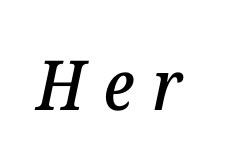
Q: Is the text italic (slanted)? A: Yes, it leans right by about 12 degrees.
Q: Is the typeface a serif or a sans-serif typeface? A: Serif.
Q: Is the text underlined? A: No.
Q: Is the spacing between letters normal or unusually wide? A: Unusually wide.
Q: Width (condensed, normal, or wide)? A: Normal.
Q: Stroke contrast? A: Low.
Q: x-height? A: Medium.
Q: Monospaced? A: No.
